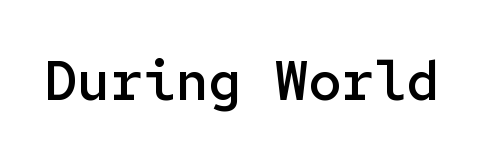
The image shows 55 px semibold sans-serif type, upright, monospaced; set normal letter spacing, not underlined; low stroke contrast and a medium x-height.
